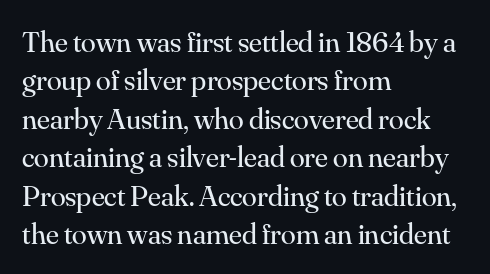
Notice how the stems are strictly vertical — no italics here. Horizontally, the lines are justified to the leading edge only. Stems and bowls with no extra thickness — not bold. Anything drawn beneath the words? Only blank space. Notice how descenders clear the ascenders below comfortably — that's standard leading. Caption: standard tracking, unaltered.
